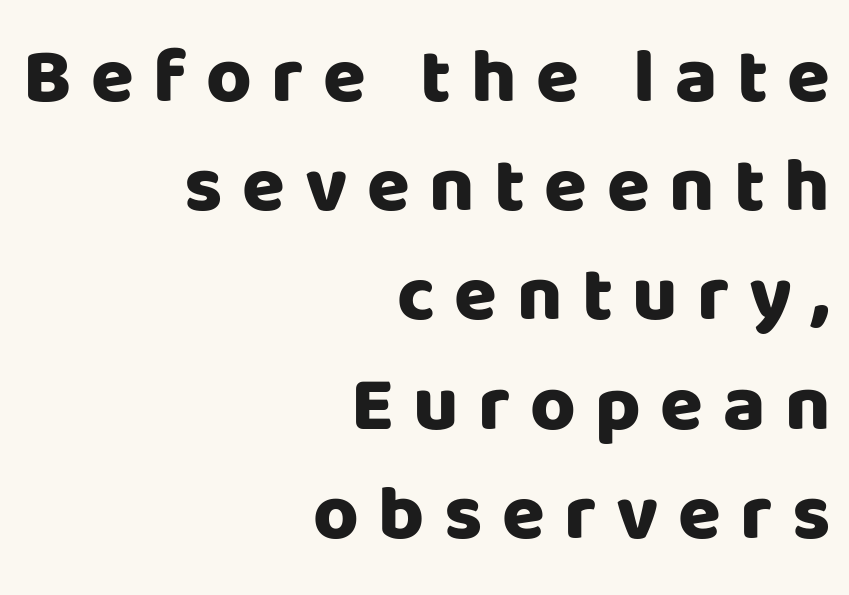
{"serif": "no", "italic": "no", "bold": "yes", "weight": "heavy", "width": "normal", "stroke_contrast": "low", "x_height": "large", "monospaced": "no", "underline": "no", "align": "right", "line_spacing": "normal", "line_spacing_ratio": 1.4, "letter_spacing": "wide", "letter_spacing_em": 0.25, "glyph_px": 78}
